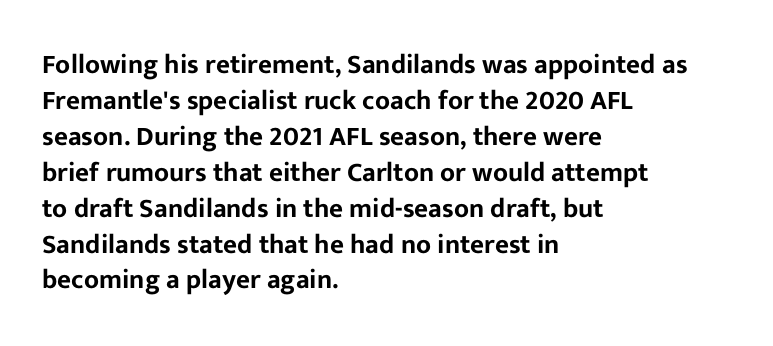
Q: Is the text italic (slanted)? A: No, it is upright.
Q: Is the text underlined? A: No.
Q: How is the paragraph aligned? A: Left-aligned.
Q: Is the spacing between letters normal or unusually wide? A: Normal.
Q: Is the spacing between lines tight, normal or loose? A: Normal.
